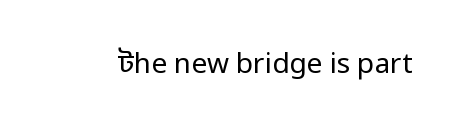
It's the straight-up-and-down kind of type. The letters carry no serifs — their stems end cleanly without finishing strokes. Observe the ordinary spacing: letters are neighbours, not strangers. The passage shown is not underscored anywhere.
